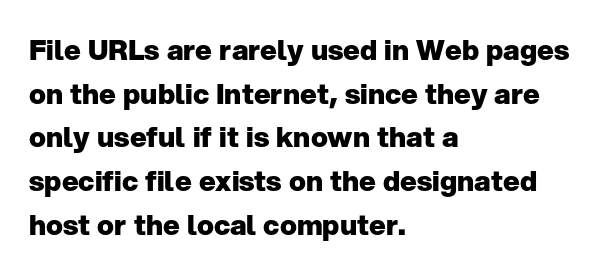
The image shows 28 px heavy sans-serif type, upright; set left-aligned, normal line spacing (1.56x), normal letter spacing, not underlined; low stroke contrast and a medium x-height.
